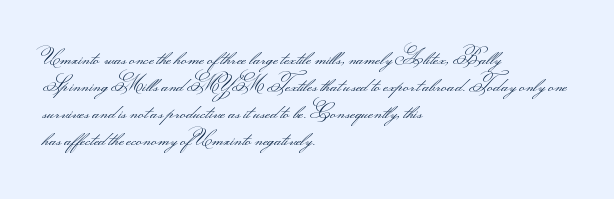
Reading down the column, the eye jumps a familiar distance to each next line. The horizontal fit of the characters is conventional and even. This is not heavy type; no bold has been used.
